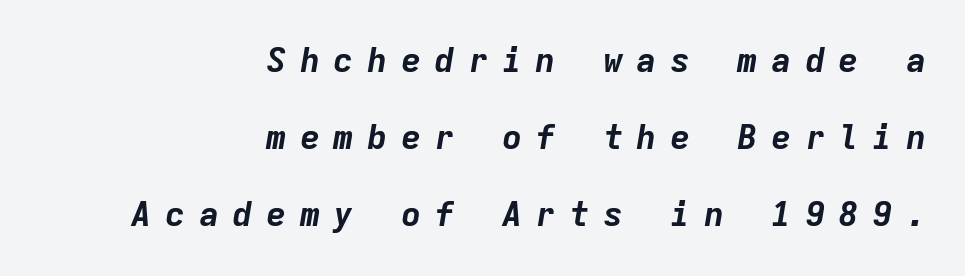
{"italic": "yes", "lean": "right", "slant_degrees": 9, "bold": "yes", "weight": "bold", "width": "normal", "stroke_contrast": "low", "x_height": "medium", "monospaced": "yes", "underline": "no", "align": "right", "line_spacing": "loose", "line_spacing_ratio": 2.27, "letter_spacing": "wide", "letter_spacing_em": 0.39, "glyph_px": 34}
